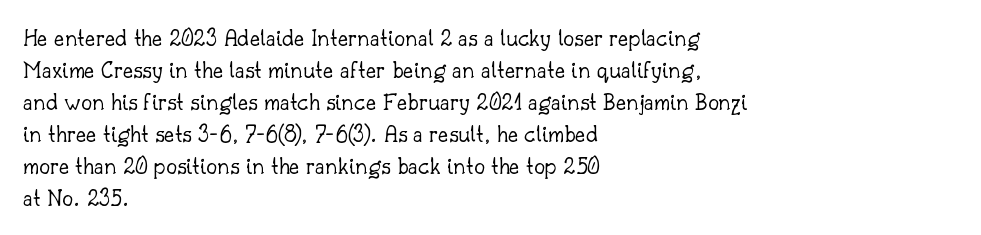
{"italic": "no", "bold": "no", "underline": "no", "align": "left", "line_spacing": "normal", "line_spacing_ratio": 1.28, "letter_spacing": "normal", "letter_spacing_em": 0.0, "glyph_px": 25}
